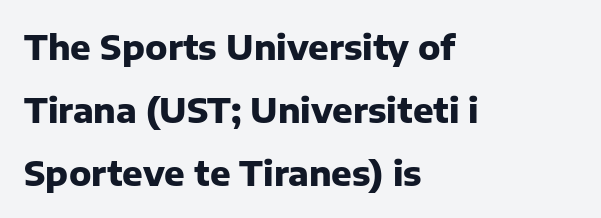
The image shows 34 px heavy sans-serif type, upright; set left-aligned, line spacing 1.85x, normal letter spacing, not underlined; low stroke contrast and a medium x-height.
